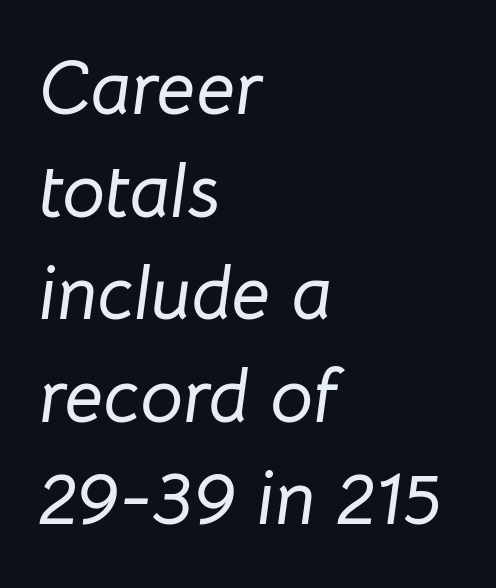
Q: Is the text italic (slanted)? A: Yes, it leans right by about 8 degrees.
Q: Is the text underlined? A: No.
Q: How is the paragraph aligned? A: Left-aligned.
Q: Is the spacing between letters normal or unusually wide? A: Normal.
Q: Is the spacing between lines tight, normal or loose? A: Normal.
Q: Width (condensed, normal, or wide)? A: Normal.
Q: Stroke contrast? A: Low.
Q: x-height? A: Medium.
Q: Monospaced? A: No.
